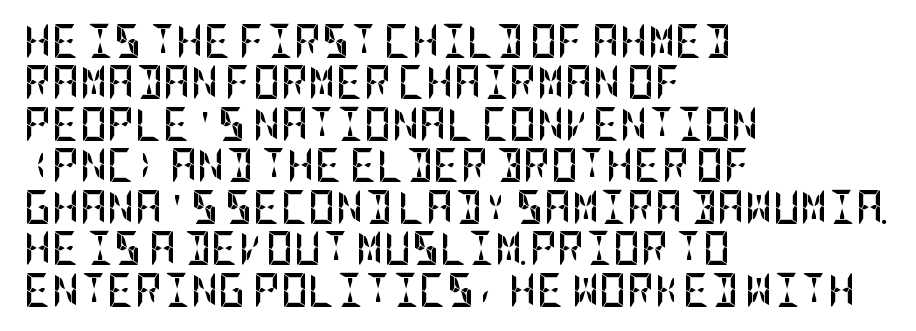
Q: Is the text bold? A: Yes.
Q: Is the text italic (slanted)? A: No, it is upright.
Q: Is the typeface a serif or a sans-serif typeface? A: Sans-serif.
Q: Is the text underlined? A: No.
Q: How is the paragraph aligned? A: Left-aligned.
Q: Is the spacing between letters normal or unusually wide? A: Normal.
Q: Width (condensed, normal, or wide)? A: Condensed.
Q: Stroke contrast? A: Low.
Q: x-height? A: Large.
